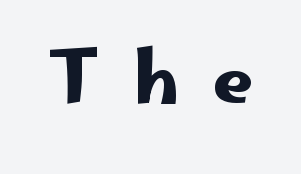
{"serif": "no", "italic": "no", "width": "wide", "stroke_contrast": "low", "x_height": "small", "monospaced": "no", "underline": "no", "letter_spacing": "wide", "letter_spacing_em": 0.48, "glyph_px": 70}
